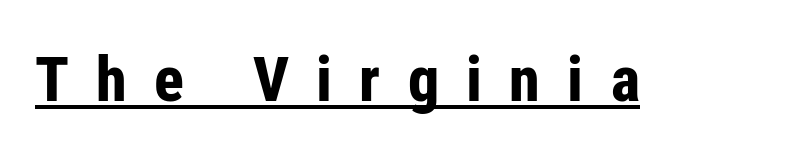
{"serif": "no", "italic": "no", "bold": "yes", "weight": "bold", "width": "condensed", "stroke_contrast": "low", "x_height": "medium", "monospaced": "no", "underline": "yes", "letter_spacing": "wide", "letter_spacing_em": 0.44, "glyph_px": 62}
